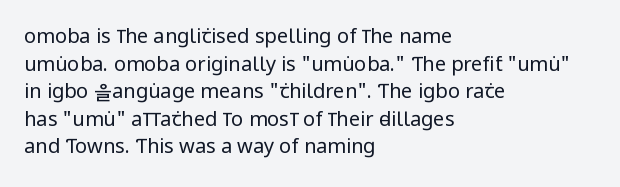
This rendering leaves character spacing at its baseline value. These lines stack with their left ends in a neat column. Reading down the column, the eye jumps a familiar distance to each next line. Stroke mass is kept to a normal reading level or below. Unlike italic type, these characters show no tilt at all. No word sits above an underline.
